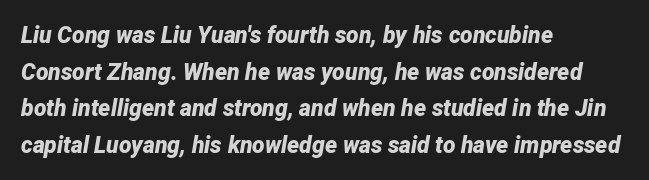
The image shows 23 px bold type, italic (leaning right); set left-aligned, normal line spacing (1.59x), normal letter spacing, not underlined.
